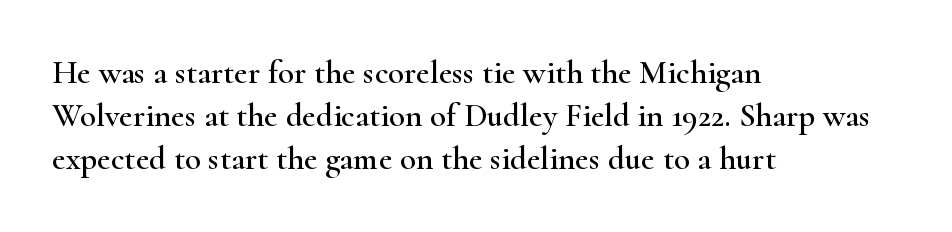
{"serif": "yes", "italic": "no", "width": "wide", "stroke_contrast": "high", "x_height": "small", "monospaced": "no", "underline": "no", "align": "left", "line_spacing": "normal", "line_spacing_ratio": 1.31, "letter_spacing": "normal", "letter_spacing_em": 0.0, "glyph_px": 33}
